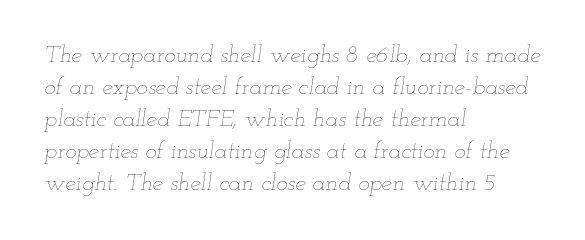
The rag falls on the right side of this text block. Just letters on the line, the space beneath them empty. Quick note: interline space is typical. Tracking here is standard; glyphs follow each other at the usual distance.
